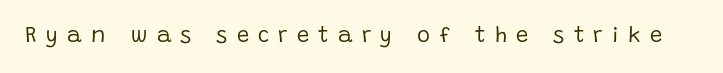
The space directly below the letters is spotless. The type sits square on the baseline with zero lean. The passage shown has open, widely tracked lettering throughout. The passage shown is not bold in any degree.
